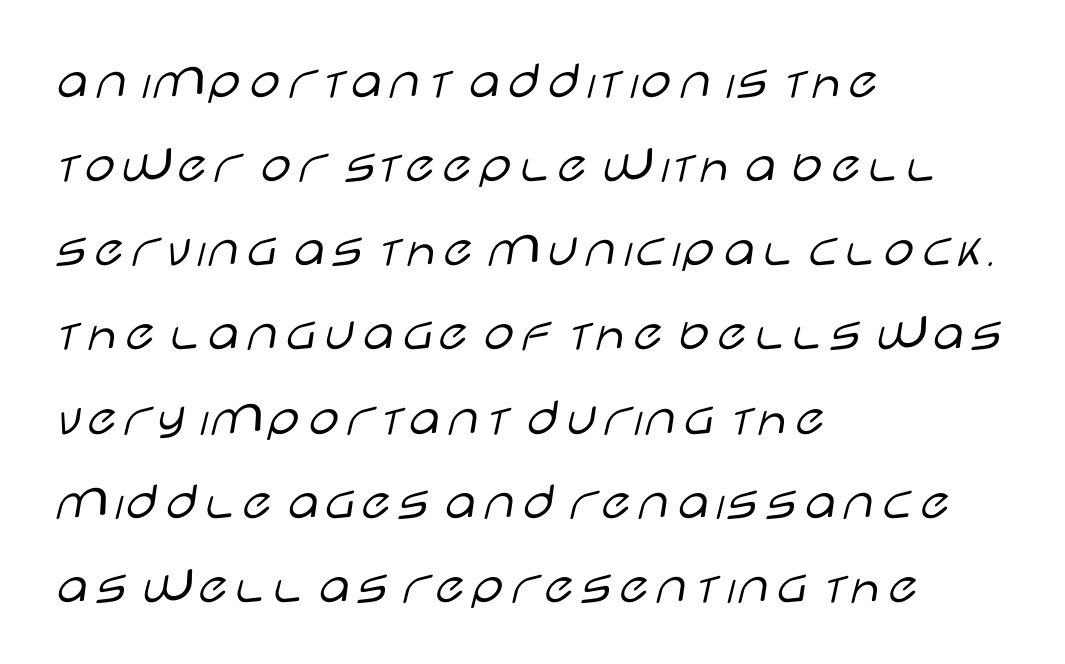
Alignment: flush left. Characters follow at the spacing the type designer built in. Descenders are the only things crossing below the line. Vertically, the passage feels balanced, rows spaced as you'd expect.
